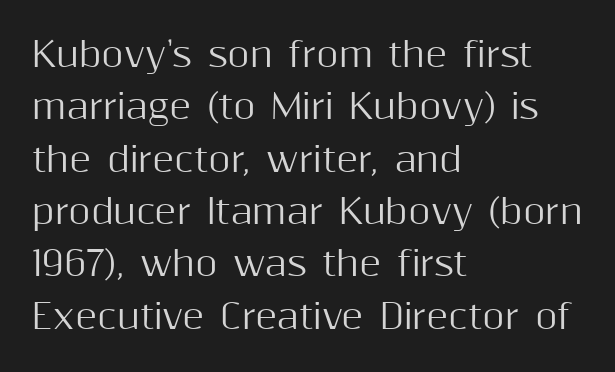
Horizontal bands of white between lines are of average thickness. Beneath every word, the page is bare. Characters remain perfectly vertical along every line. Short and long lines alike share a common starting point at left. A typesetter would call this proportional, since set widths differ per character. The type family on display is of the sans-serif kind.
